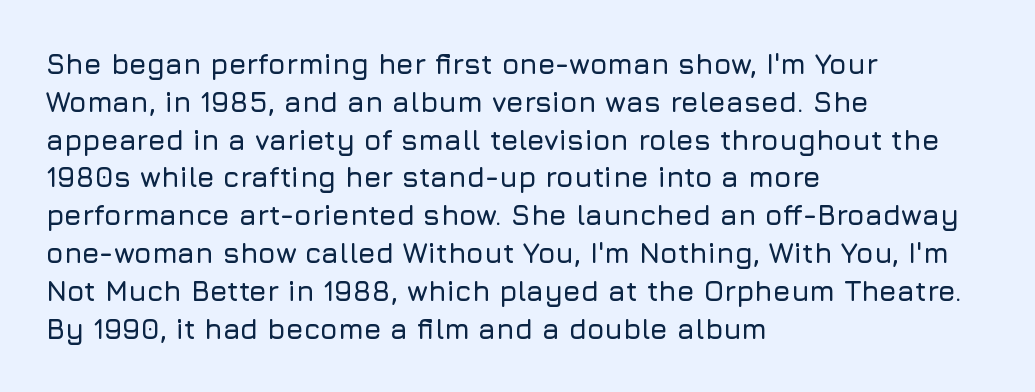
{"serif": "no", "italic": "no", "width": "normal", "stroke_contrast": "low", "x_height": "medium", "monospaced": "no", "underline": "no", "align": "left", "line_spacing": "normal", "line_spacing_ratio": 1.35, "letter_spacing": "normal", "letter_spacing_em": 0.0, "glyph_px": 28}
